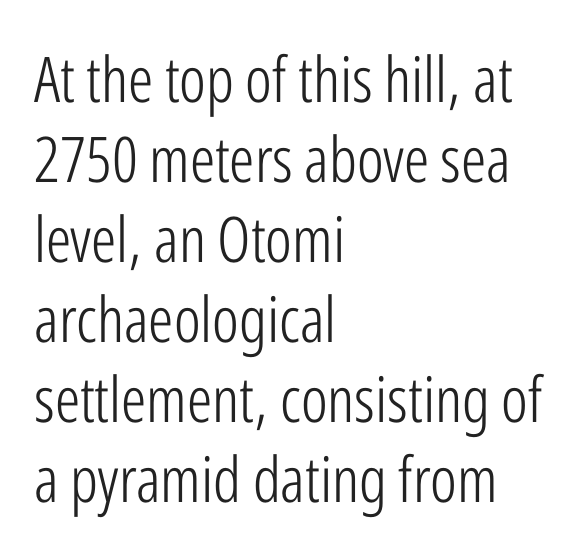
Q: Is the text bold? A: No.
Q: Is the text italic (slanted)? A: No, it is upright.
Q: Is the typeface a serif or a sans-serif typeface? A: Sans-serif.
Q: Is the text underlined? A: No.
Q: How is the paragraph aligned? A: Left-aligned.
Q: Is the spacing between letters normal or unusually wide? A: Normal.
Q: Is the spacing between lines tight, normal or loose? A: Normal.
Q: Width (condensed, normal, or wide)? A: Condensed.
Q: Stroke contrast? A: Low.
Q: x-height? A: Medium.
Q: Monospaced? A: No.
